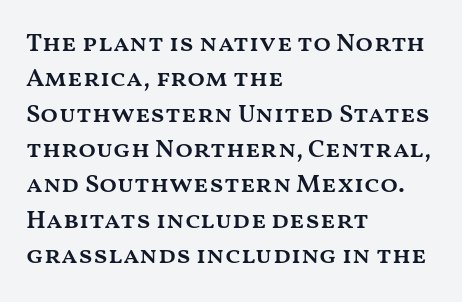
The image shows 26 px text type, upright; set left-aligned, normal line spacing (1.36x), normal letter spacing, not underlined.
